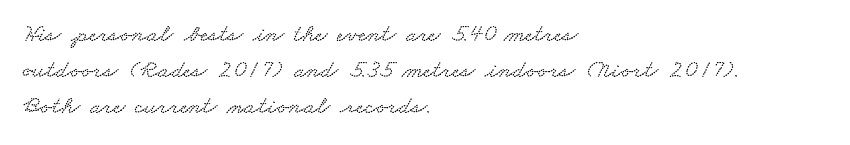
The image shows 25 px text type; set left-aligned, normal line spacing (1.45x), normal letter spacing, not underlined.
